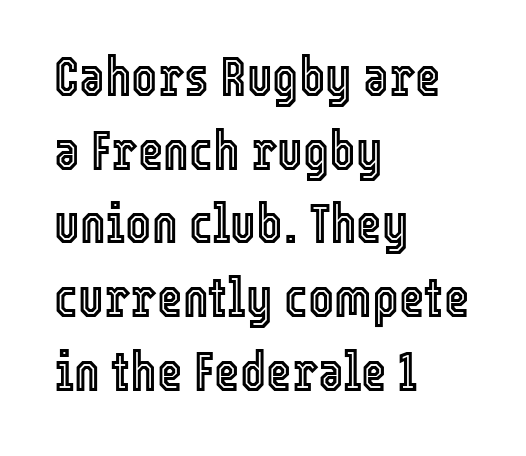
This is the regular roman posture of the typeface. The letterforms sit shoulder to shoulder at normal distance. Reading down the block, your eye returns to a fixed left position each line. Is this a fixed-width face? No — the glyphs have proportional, varying widths.
